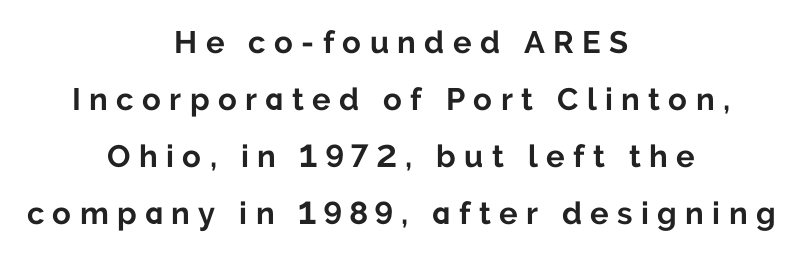
{"serif": "no", "italic": "no", "bold": "yes", "weight": "bold", "width": "normal", "stroke_contrast": "low", "x_height": "medium", "monospaced": "no", "underline": "no", "align": "center", "line_spacing_ratio": 1.84, "letter_spacing": "wide", "letter_spacing_em": 0.27, "glyph_px": 31}
